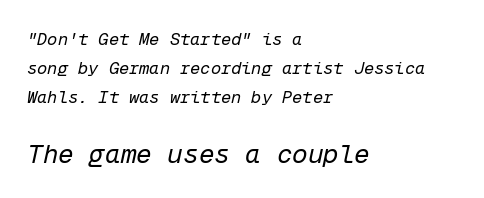
The image shows 26 px text type, italic (leaning right); set left-aligned, line spacing 1.72x, normal letter spacing, not underlined; the second (bottom) block is 1.53x larger.
